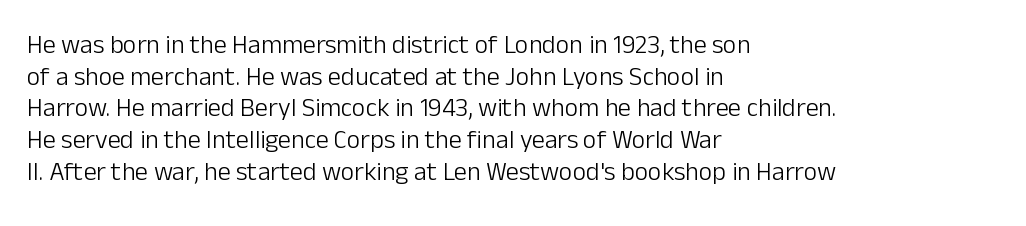
The image shows 26 px text type, upright; set left-aligned, line spacing 1.22x, normal letter spacing, not underlined.
